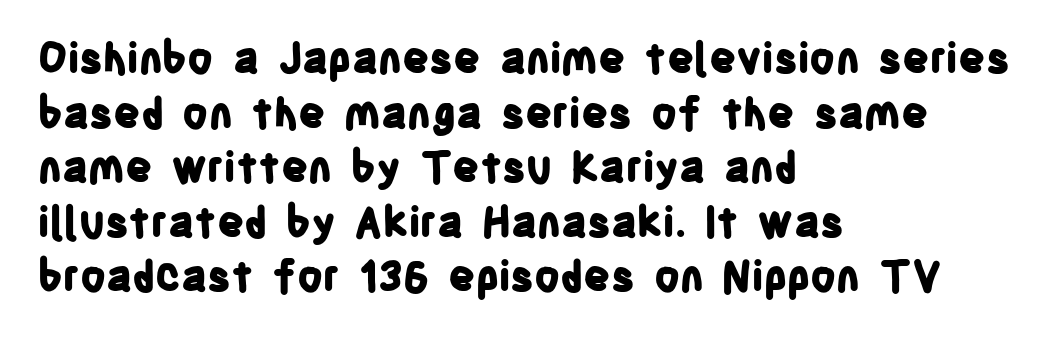
Letterform terminals end flat and unadorned throughout the passage. Varying glyph widths throughout — classic text-font behaviour. Chunky letters — that's bold for sure. Quick note: underline off.
